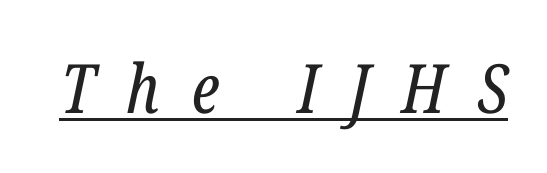
{"serif": "yes", "italic": "yes", "lean": "right", "slant_degrees": 12, "bold": "no", "weight": "regular", "width": "condensed", "stroke_contrast": "low", "x_height": "medium", "monospaced": "no", "underline": "yes", "letter_spacing": "wide", "letter_spacing_em": 0.47, "glyph_px": 68}
